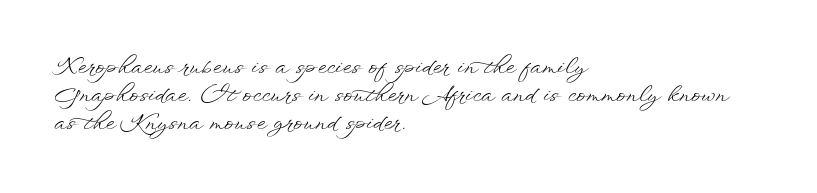
{"bold": "no", "underline": "no", "align": "left", "line_spacing": "normal", "line_spacing_ratio": 1.28, "letter_spacing": "normal", "letter_spacing_em": 0.0, "glyph_px": 22}
